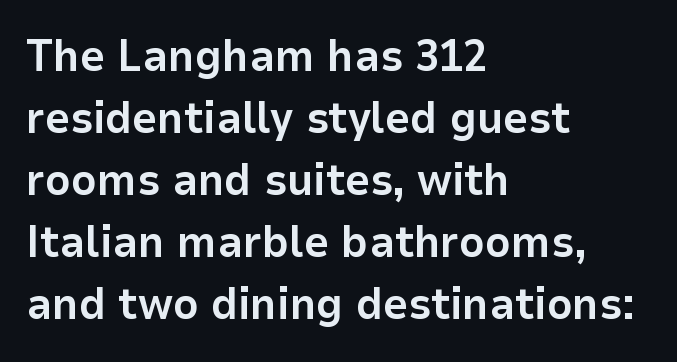
Q: Is the text bold? A: Yes.
Q: Is the text italic (slanted)? A: No, it is upright.
Q: Is the typeface a serif or a sans-serif typeface? A: Sans-serif.
Q: Is the text underlined? A: No.
Q: How is the paragraph aligned? A: Left-aligned.
Q: Is the spacing between letters normal or unusually wide? A: Normal.
Q: Is the spacing between lines tight, normal or loose? A: Normal.
Q: Width (condensed, normal, or wide)? A: Normal.
Q: Stroke contrast? A: Low.
Q: x-height? A: Medium.
Q: Monospaced? A: No.
